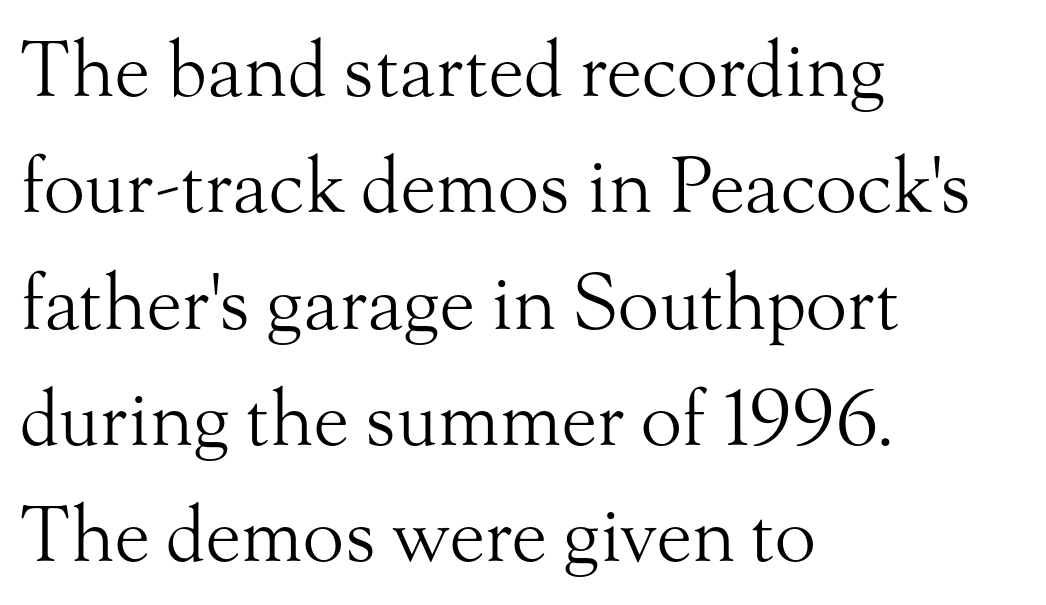
{"serif": "yes", "italic": "no", "bold": "no", "weight": "light", "width": "normal", "stroke_contrast": "medium", "x_height": "small", "monospaced": "no", "underline": "no", "align": "left", "line_spacing": "normal", "line_spacing_ratio": 1.53, "letter_spacing": "normal", "letter_spacing_em": 0.0, "glyph_px": 76}
